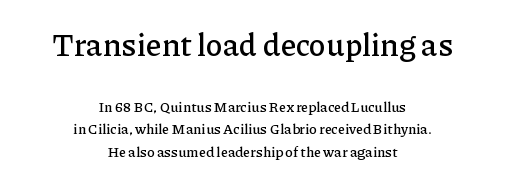
How are the letters spaced? Ordinarily, with no added tracking. I'd call this a serif setting — the letters wear small feet. It's the straight-up-and-down kind of type. Block one is the big one; block two sits smaller underneath. No word sits above an underline.
